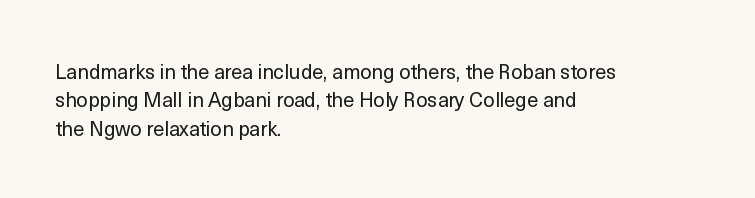
Glyph-to-glyph distance matches everyday printed text. One glance says typical: line gaps are just what's usual. A bare baseline throughout the passage. Does the lettering tilt? It doesn't — this is upright.
